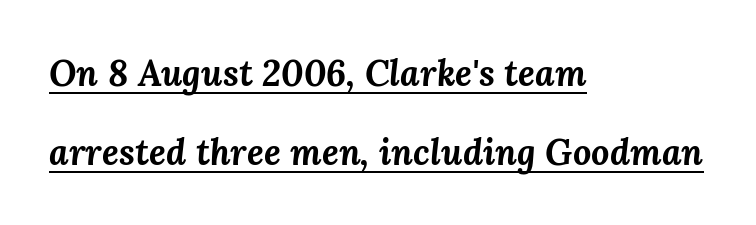
{"italic": "yes", "lean": "right", "slant_degrees": 3, "bold": "yes", "weight": "bold", "width": "normal", "stroke_contrast": "medium", "x_height": "medium", "monospaced": "no", "underline": "yes", "align": "left", "line_spacing": "loose", "line_spacing_ratio": 2.2, "letter_spacing": "normal", "letter_spacing_em": 0.0, "glyph_px": 36}
